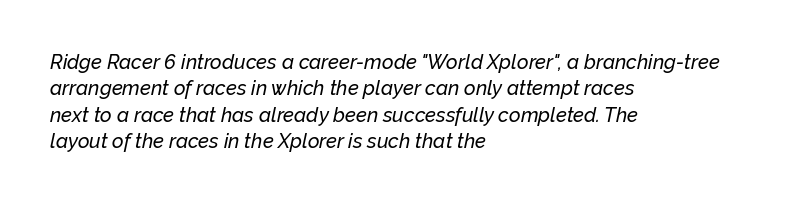
Caption: standard tracking, unaltered. The block of text has a typical density, with ordinary space between rows. A typesetter would mark this as italic. Reading down the block, your eye returns to a fixed left position each line. Descenders hang freely into open space.
